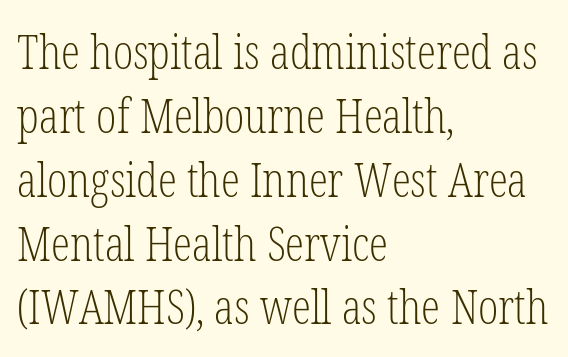
{"serif": "yes", "italic": "no", "bold": "no", "weight": "light", "width": "condensed", "stroke_contrast": "low", "x_height": "medium", "monospaced": "no", "underline": "no", "align": "left", "line_spacing": "normal", "line_spacing_ratio": 1.33, "letter_spacing": "normal", "letter_spacing_em": 0.0, "glyph_px": 48}
